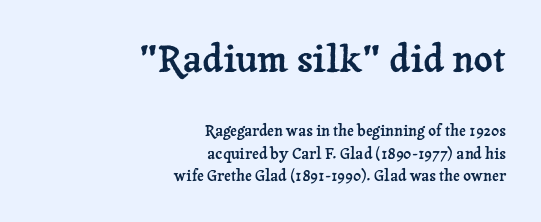
The image shows 37 px serif type, upright; set right-aligned, normal line spacing (1.52x), normal letter spacing, not underlined; the first (top) block is 2.47x larger; low stroke contrast and a medium x-height.
